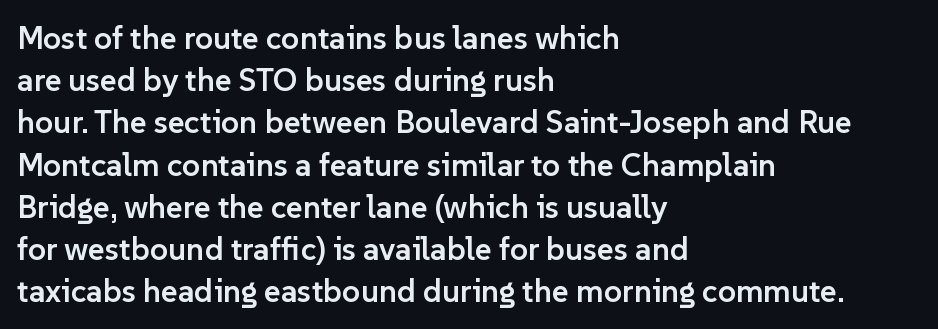
Q: Is the text bold? A: Semi-bold.
Q: Is the text italic (slanted)? A: No, it is upright.
Q: Is the typeface a serif or a sans-serif typeface? A: Sans-serif.
Q: Is the text underlined? A: No.
Q: How is the paragraph aligned? A: Left-aligned.
Q: Is the spacing between letters normal or unusually wide? A: Normal.
Q: Is the spacing between lines tight, normal or loose? A: Normal.
Q: Width (condensed, normal, or wide)? A: Normal.
Q: Stroke contrast? A: Low.
Q: x-height? A: Medium.
Q: Monospaced? A: No.
